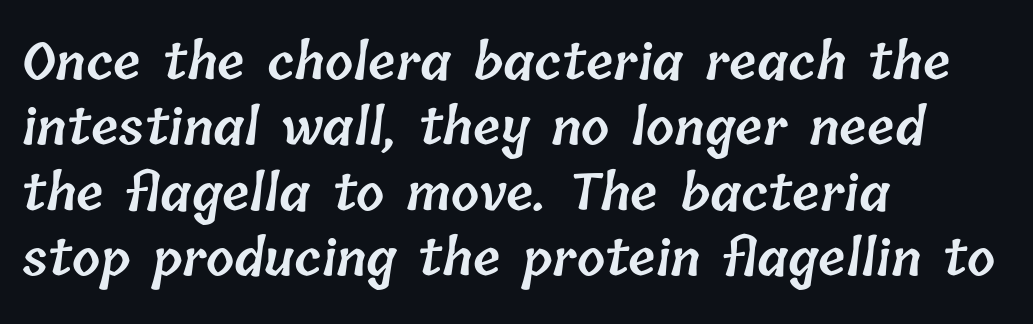
{"bold": "semi", "weight": "semibold", "width": "normal", "stroke_contrast": "low", "x_height": "medium", "monospaced": "no", "underline": "no", "align": "left", "line_spacing": "normal", "line_spacing_ratio": 1.31, "letter_spacing": "normal", "letter_spacing_em": 0.0, "glyph_px": 50}
